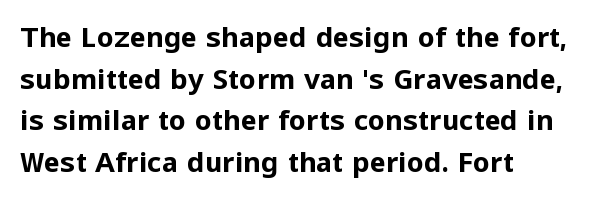
The image shows 27 px bold type, upright; set left-aligned, normal line spacing (1.54x), normal letter spacing, not underlined.
